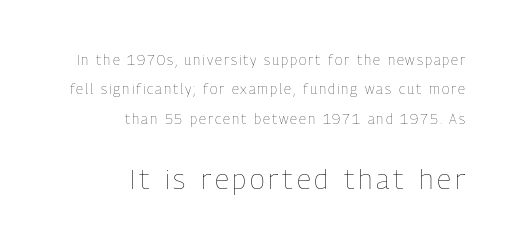
Q: Is the text bold? A: No.
Q: Is the text italic (slanted)? A: No, it is upright.
Q: Is the text underlined? A: No.
Q: How is the paragraph aligned? A: Right-aligned.
Q: Is the spacing between lines tight, normal or loose? A: Loose.
Q: Which block of text is set in a larger size, the first (top) or the second (bottom)? A: The second (bottom) one.
Q: Width (condensed, normal, or wide)? A: Condensed.
Q: Stroke contrast? A: Low.
Q: x-height? A: Medium.
Q: Monospaced? A: No.
